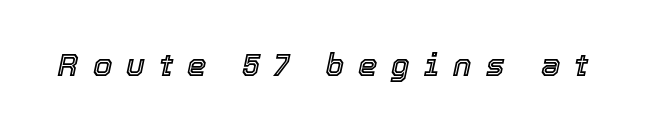
The image shows 31 px text type, italic (leaning right); set unusually wide letter spacing (+0.45 em), not underlined; a medium x-height.
